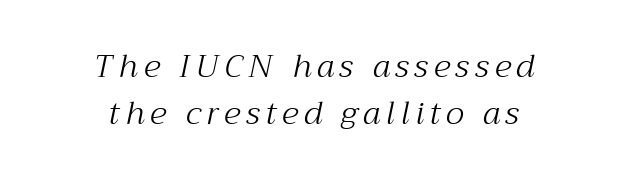
The image shows 32 px light serif type, italic (leaning right); set centered, normal line spacing (1.48x), not underlined; medium stroke contrast and a medium x-height.
